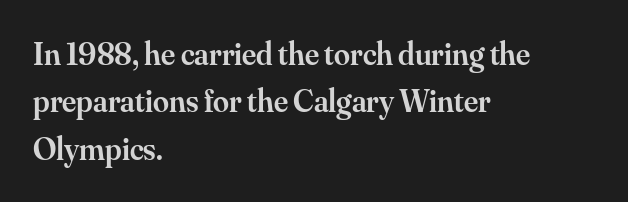
Horizontal bands of white between lines are of average thickness. This is the regular roman posture of the typeface. Firm but not heavy-handed strokes: this text is semibold. Words float on clear page, feet unadorned. If you drew a ruler down the left edge, every line would touch it.
